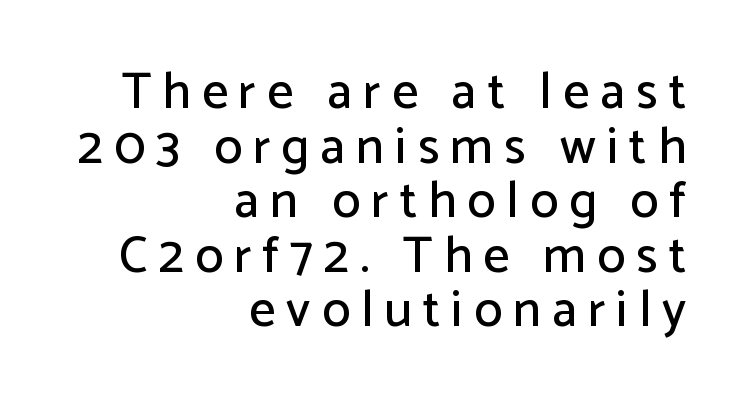
{"serif": "no", "italic": "no", "width": "normal", "stroke_contrast": "low", "x_height": "medium", "monospaced": "no", "underline": "no", "align": "right", "line_spacing": "tight", "line_spacing_ratio": 1.07, "letter_spacing": "wide", "letter_spacing_em": 0.22, "glyph_px": 51}
